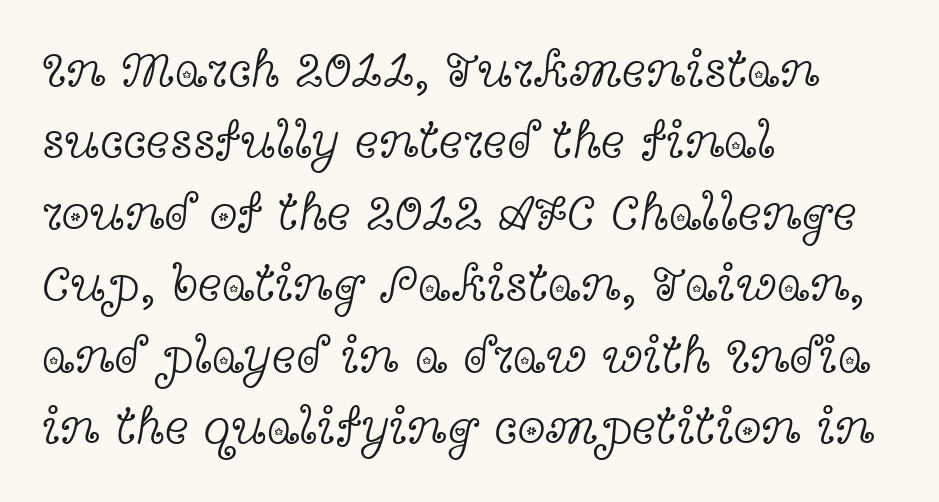
{"serif": "yes", "bold": "no", "weight": "light", "width": "wide", "x_height": "medium", "monospaced": "no", "underline": "no", "align": "left", "line_spacing": "normal", "line_spacing_ratio": 1.4, "letter_spacing": "normal", "letter_spacing_em": 0.0, "glyph_px": 51}
